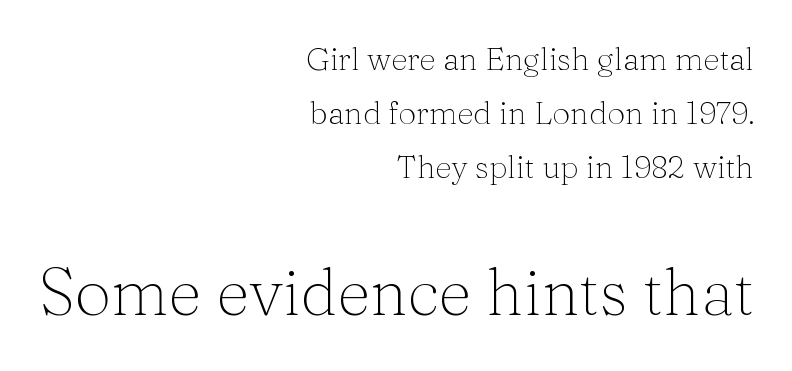
Beneath every word, the page is bare. Visually the block forms a straight wall on the right and a jagged coastline on the left. How are the letters spaced? Ordinarily, with no added tracking. Is this a fixed-width face? No — the glyphs have proportional, varying widths.
